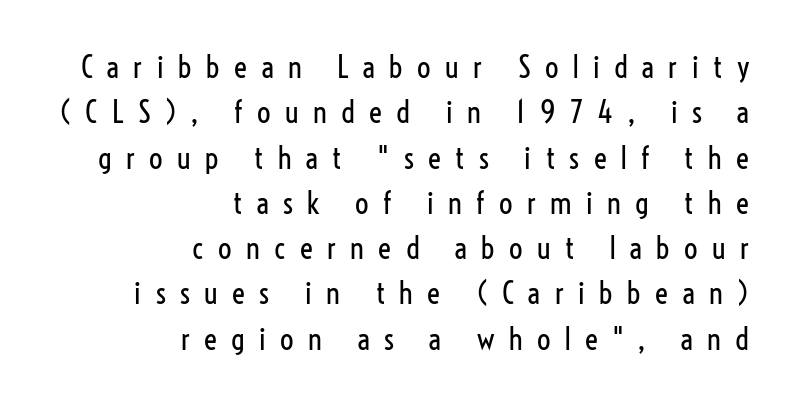
Q: Is the text bold? A: No.
Q: Is the text italic (slanted)? A: No, it is upright.
Q: Is the typeface a serif or a sans-serif typeface? A: Sans-serif.
Q: Is the text underlined? A: No.
Q: How is the paragraph aligned? A: Right-aligned.
Q: Is the spacing between letters normal or unusually wide? A: Unusually wide.
Q: Is the spacing between lines tight, normal or loose? A: Normal.
Q: Width (condensed, normal, or wide)? A: Condensed.
Q: Stroke contrast? A: Low.
Q: x-height? A: Medium.
Q: Monospaced? A: No.
